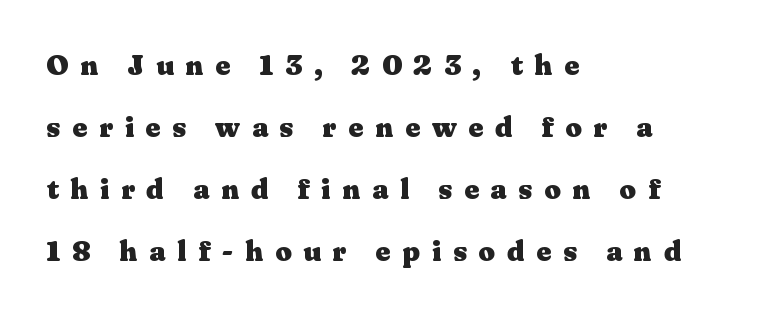
{"serif": "yes", "italic": "no", "bold": "yes", "weight": "heavy", "width": "wide", "stroke_contrast": "medium", "x_height": "medium", "monospaced": "no", "underline": "no", "align": "left", "line_spacing": "loose", "line_spacing_ratio": 2.14, "letter_spacing": "wide", "letter_spacing_em": 0.4, "glyph_px": 29}
